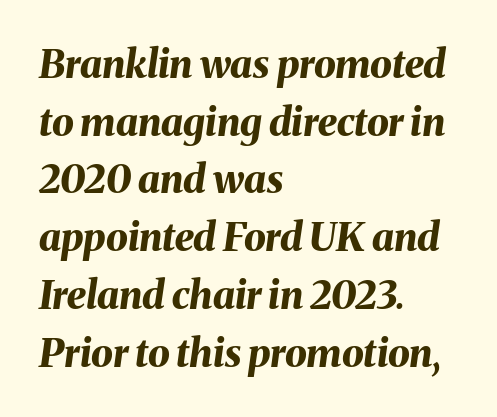
The image shows 39 px bold type, italic (leaning right); set left-aligned, normal line spacing (1.48x), normal letter spacing, not underlined; medium stroke contrast and a medium x-height.
